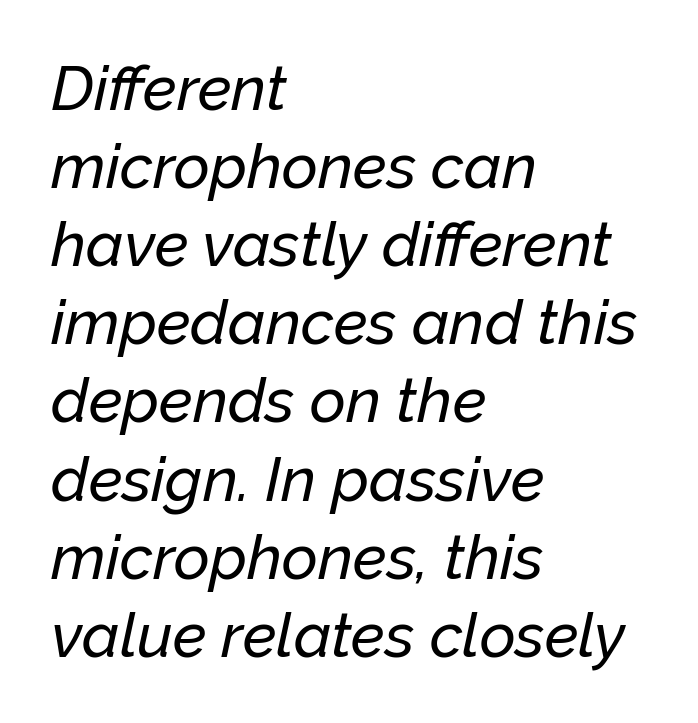
{"italic": "yes", "lean": "right", "slant_degrees": 12, "width": "normal", "stroke_contrast": "low", "x_height": "medium", "monospaced": "no", "underline": "no", "align": "left", "line_spacing": "normal", "line_spacing_ratio": 1.26, "letter_spacing": "normal", "letter_spacing_em": 0.0, "glyph_px": 62}
